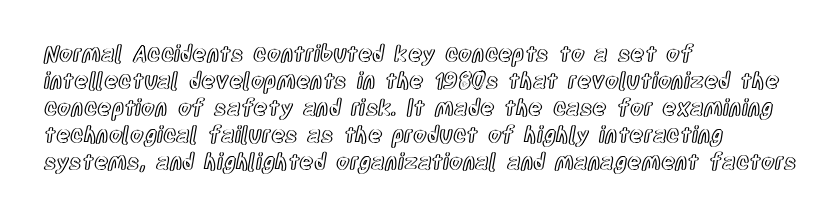
Q: Is the text italic (slanted)? A: Yes.
Q: Is the text underlined? A: No.
Q: How is the paragraph aligned? A: Left-aligned.
Q: Is the spacing between letters normal or unusually wide? A: Normal.
